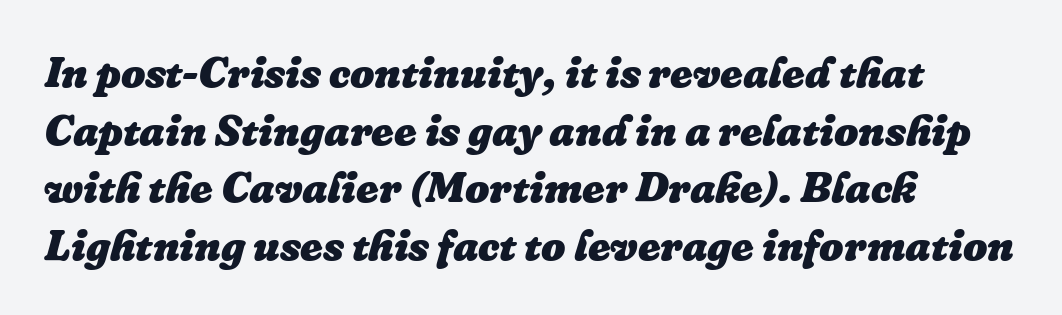
Quick note: underline off. The sample has been set heavy, in full bold. This rendering uses left alignment, leaving the right contour irregular. This sample has the flowing, uneven cadence of proportional lettering.
